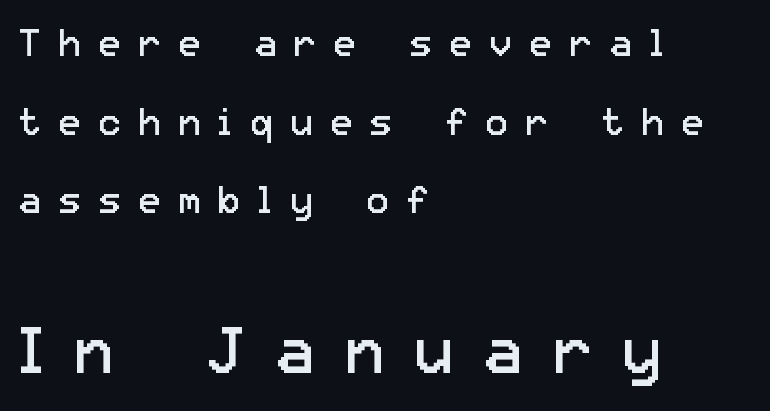
The image shows 66 px regular-weight sans-serif type, upright; set left-aligned, loose line spacing (2.07x), unusually wide letter spacing (+0.45 em), not underlined; the second (bottom) block is 1.74x larger; low stroke contrast and a medium x-height.
